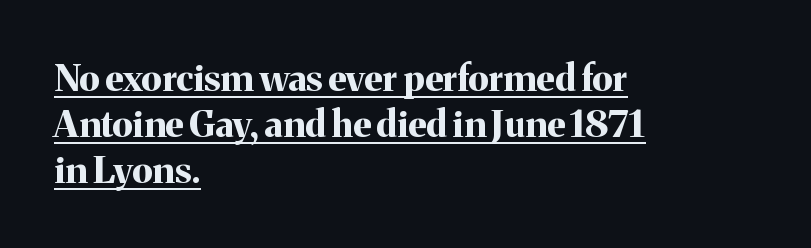
Q: Is the text bold? A: Yes.
Q: Is the text italic (slanted)? A: No, it is upright.
Q: Is the typeface a serif or a sans-serif typeface? A: Serif.
Q: Is the text underlined? A: Yes.
Q: How is the paragraph aligned? A: Left-aligned.
Q: Is the spacing between letters normal or unusually wide? A: Normal.
Q: Width (condensed, normal, or wide)? A: Normal.
Q: Stroke contrast? A: Medium.
Q: x-height? A: Medium.
Q: Monospaced? A: No.
